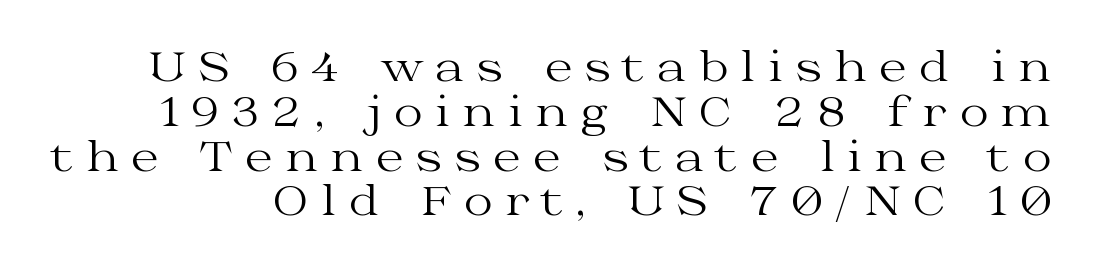
Q: Is the text bold? A: No.
Q: Is the text italic (slanted)? A: No, it is upright.
Q: Is the typeface a serif or a sans-serif typeface? A: Serif.
Q: Is the text underlined? A: No.
Q: Is the spacing between letters normal or unusually wide? A: Unusually wide.
Q: Is the spacing between lines tight, normal or loose? A: Tight.
Q: Width (condensed, normal, or wide)? A: Wide.
Q: Stroke contrast? A: Medium.
Q: x-height? A: Medium.
Q: Monospaced? A: No.
